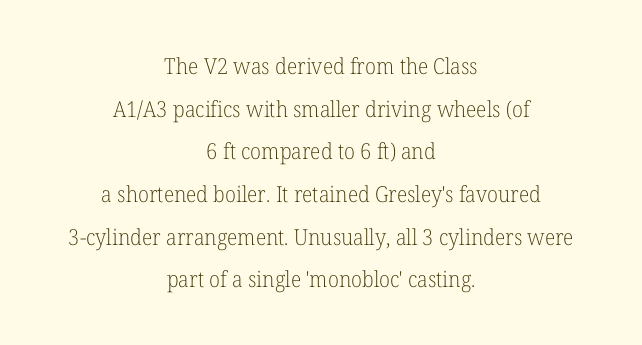
Counters stay open thanks to moderate or lighter strokes. The block of text is sparse from top to bottom, with ample space between rows. Posture: straight, roman, zero tilt. A bare baseline throughout the passage. Inter-character spacing is left at the font's built-in metrics.
